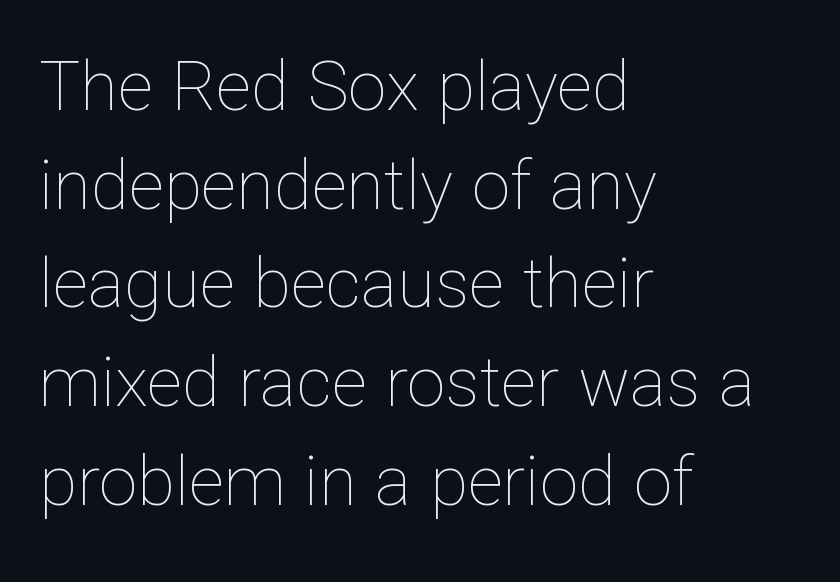
{"italic": "no", "bold": "no", "weight": "thin", "width": "normal", "stroke_contrast": "low", "x_height": "medium", "monospaced": "no", "underline": "no", "align": "left", "line_spacing": "normal", "line_spacing_ratio": 1.43, "letter_spacing": "normal", "letter_spacing_em": 0.0, "glyph_px": 69}
